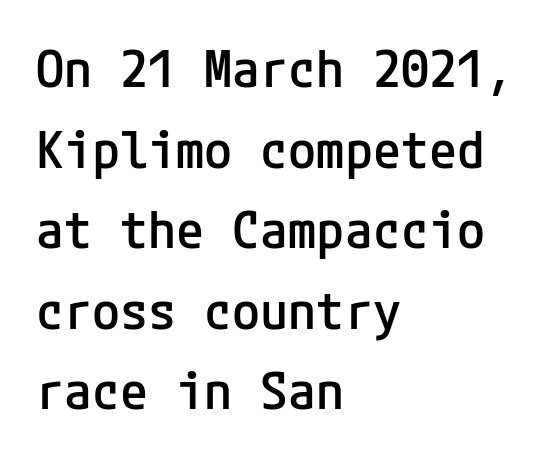
These words are printed semibold, heavier than regular yet not bold. Ascenders rise straight up at ninety degrees. The type is set solid horizontally, with unmodified tracking. The leading is moderate, giving the passage an even texture. Does the type have serifs? No, each stem ends abruptly. Alignment: flush left.
